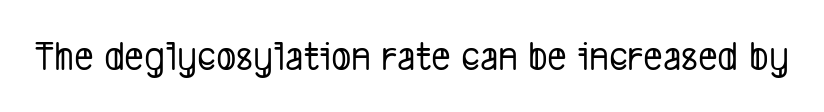
What stands out about the letter spacing? Nothing — it is the standard amount. Observe the absence of serifs on each vertical stroke in this sample. Looks like regular typesetting: each glyph gets only the width it needs. Underlining? Definitely not there.
